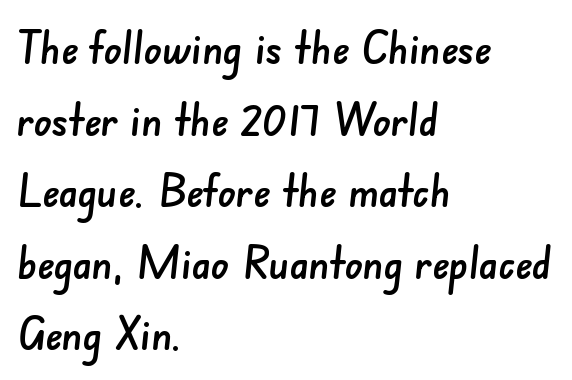
{"serif": "no", "width": "normal", "stroke_contrast": "low", "x_height": "small", "monospaced": "no", "underline": "no", "align": "left", "line_spacing": "normal", "line_spacing_ratio": 1.59, "letter_spacing": "normal", "letter_spacing_em": 0.0, "glyph_px": 45}
